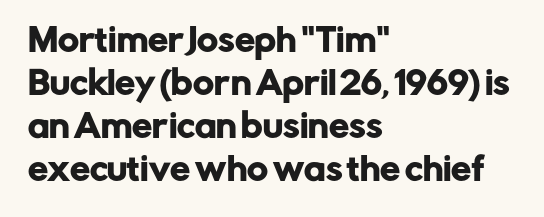
Q: Is the text italic (slanted)? A: No, it is upright.
Q: Is the typeface a serif or a sans-serif typeface? A: Sans-serif.
Q: Is the text underlined? A: No.
Q: How is the paragraph aligned? A: Left-aligned.
Q: Is the spacing between letters normal or unusually wide? A: Normal.
Q: Is the spacing between lines tight, normal or loose? A: Normal.
Q: Width (condensed, normal, or wide)? A: Normal.
Q: Stroke contrast? A: Low.
Q: x-height? A: Medium.
Q: Monospaced? A: No.
